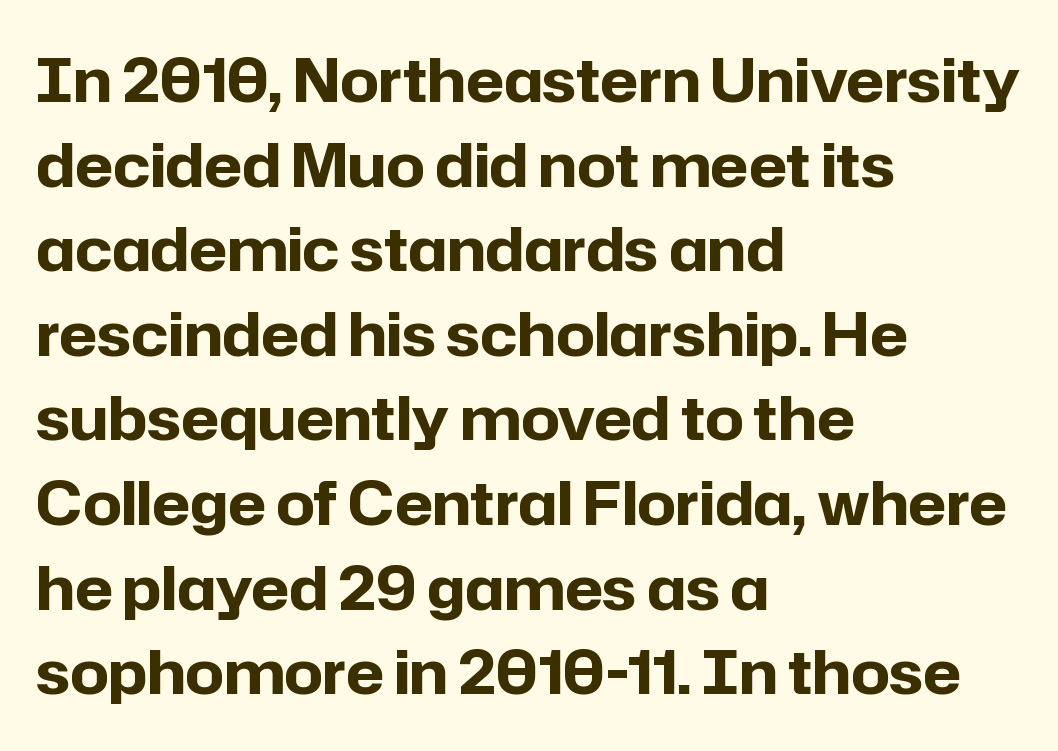
The image shows 60 px bold sans-serif type, upright; set left-aligned, normal line spacing (1.41x), normal letter spacing, not underlined; low stroke contrast and a medium x-height.
